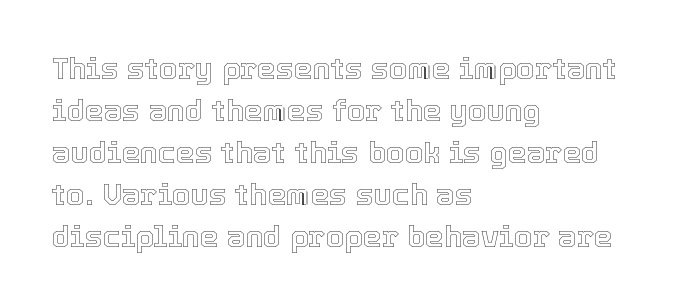
In CSS terms this would be text-align: left. Spacing between characters is what you'd get straight out of the box. Glance below the letters and you will spot only blank space. Is this a fixed-width face? No — the glyphs have proportional, varying widths. Do the letters lean? They stand straight.
